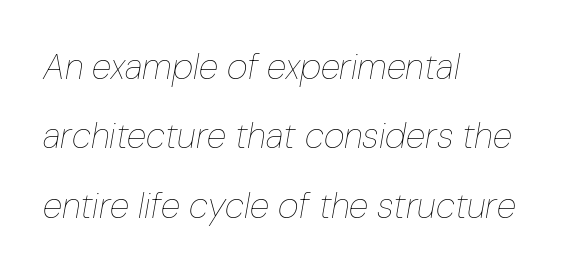
The image shows 36 px thin, condensed type, italic (leaning right); set left-aligned, loose line spacing (1.93x), normal letter spacing, not underlined; low stroke contrast and a medium x-height.
